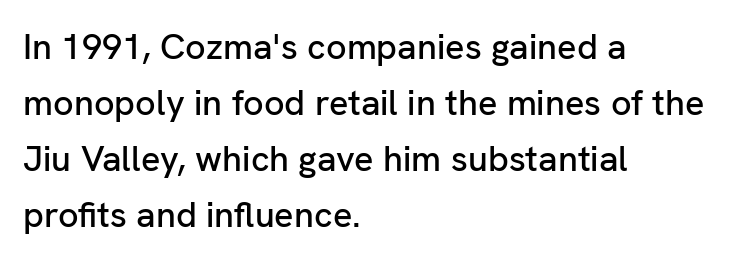
The specimen omits any rule beneath the text block's lines. Standard letterfit; no display-style spreading of the glyphs. Unlike italic type, these characters show no tilt at all. A typesetter would call this proportional, since set widths differ per character. Rows of type keep a routine distance in the vertical direction. Is the block centered? No — it sits flush against the left margin.
